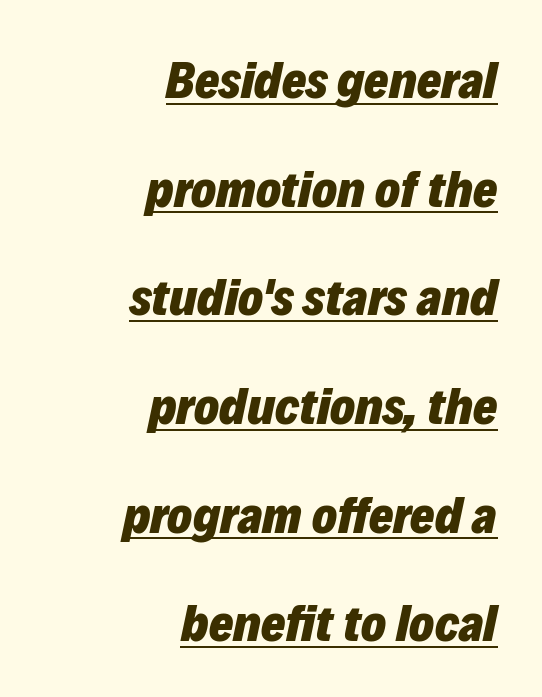
The words here are underlined. A flush-right, rag-left setting is used for this passage. The face used here is rendered with its standard letterfit. Chunky letters — that's bold for sure.
